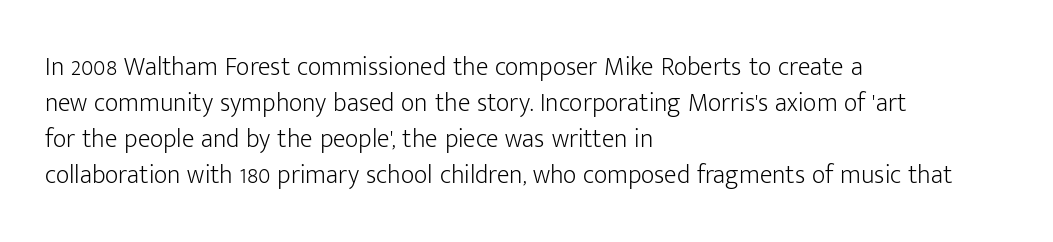
Q: Is the text bold? A: No.
Q: Is the text italic (slanted)? A: No, it is upright.
Q: Is the text underlined? A: No.
Q: How is the paragraph aligned? A: Left-aligned.
Q: Is the spacing between letters normal or unusually wide? A: Normal.
Q: Is the spacing between lines tight, normal or loose? A: Normal.
